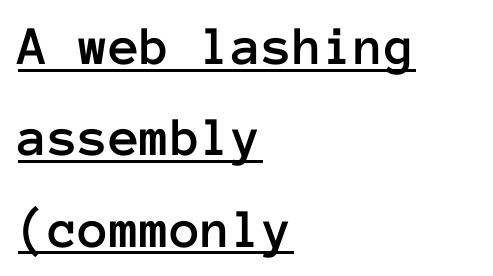
{"italic": "no", "width": "normal", "stroke_contrast": "low", "x_height": "medium", "monospaced": "yes", "underline": "yes", "align": "left", "line_spacing": "normal", "line_spacing_ratio": 1.63, "letter_spacing": "normal", "letter_spacing_em": 0.0, "glyph_px": 56}
